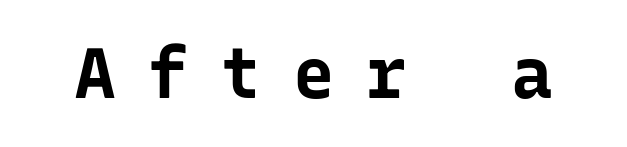
Q: Is the text bold? A: Yes.
Q: Is the text italic (slanted)? A: No, it is upright.
Q: Is the typeface a serif or a sans-serif typeface? A: Sans-serif.
Q: Is the text underlined? A: No.
Q: Is the spacing between letters normal or unusually wide? A: Unusually wide.
Q: Width (condensed, normal, or wide)? A: Normal.
Q: Stroke contrast? A: Low.
Q: x-height? A: Medium.
Q: Monospaced? A: Yes.
